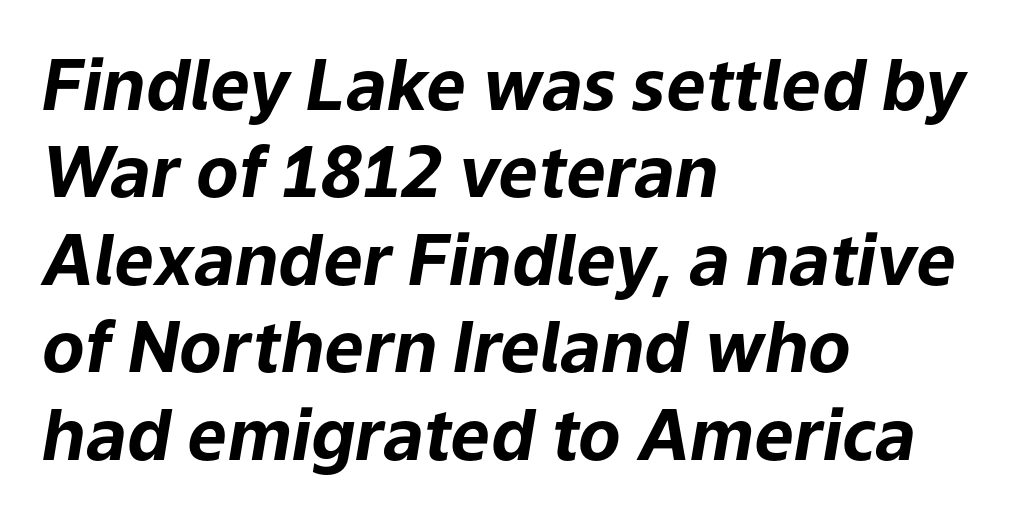
{"italic": "yes", "lean": "right", "slant_degrees": 9, "bold": "yes", "weight": "bold", "width": "normal", "stroke_contrast": "low", "x_height": "medium", "monospaced": "no", "underline": "no", "align": "left", "line_spacing": "normal", "line_spacing_ratio": 1.25, "letter_spacing": "normal", "letter_spacing_em": 0.0, "glyph_px": 70}
